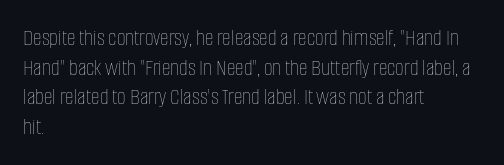
The image shows 24 px text type, upright; set left-aligned, line spacing 1.23x, normal letter spacing, not underlined.
